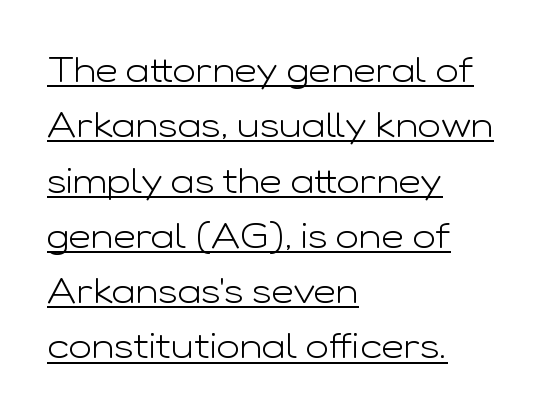
Typeset ragged right — the left edge is the straight one. This sample uses an upright cut, with every glyph sitting square on the baseline. The letters advance in unequal steps, a hallmark of proportional type. Honestly, the row spacing looks completely unremarkable. The glyphs are accompanied by a horizontal stroke just below them. Is this a heavy cut? Hardly; it is regular or lighter.
